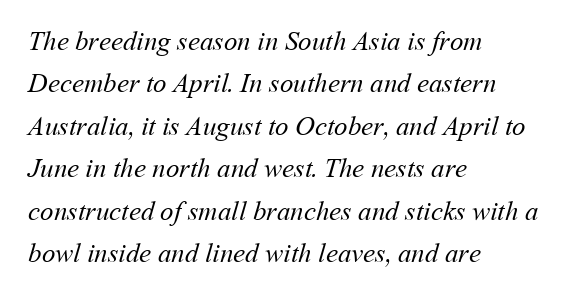
{"bold": "no", "underline": "no", "align": "left", "line_spacing": "normal", "line_spacing_ratio": 1.57, "letter_spacing": "normal", "letter_spacing_em": 0.0, "glyph_px": 27}
